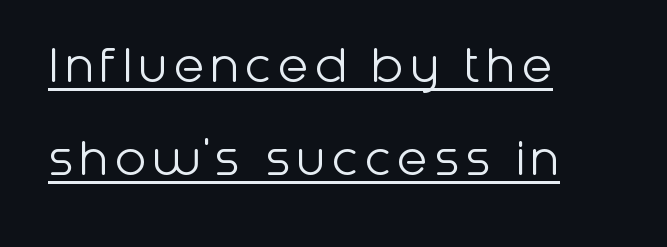
{"serif": "no", "italic": "no", "bold": "no", "weight": "light", "width": "normal", "stroke_contrast": "low", "x_height": "medium", "monospaced": "no", "underline": "yes", "align": "left", "line_spacing": "normal", "line_spacing_ratio": 1.63, "glyph_px": 57}
